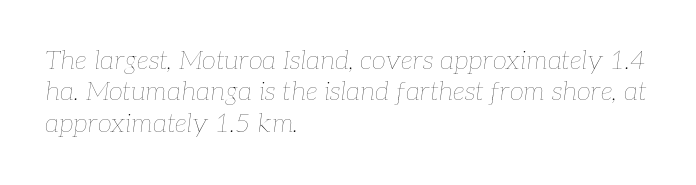
The image shows 26 px text type, italic (leaning right); set left-aligned, line spacing 1.21x, normal letter spacing, not underlined.
